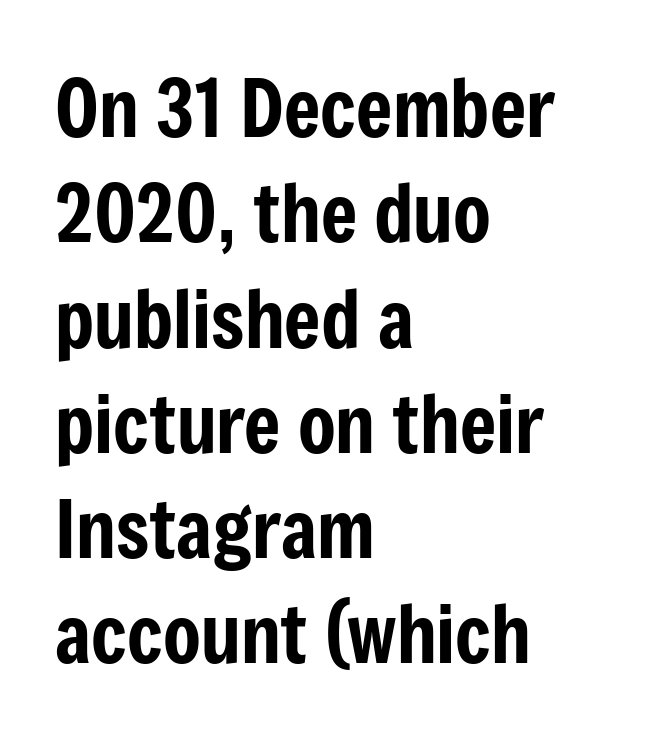
These lines stack with their left ends in a neat column. Does the leading feel generous? No, just average. These lines are composed in type without serifs. Is this a fixed-width face? No — the glyphs have proportional, varying widths. Descender tails drop into unmarked territory.
